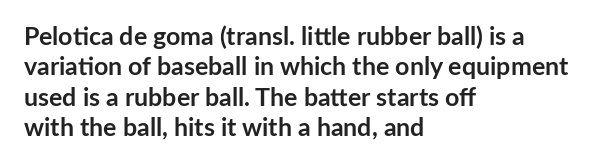
The image shows 25 px bold type, upright; set left-aligned, line spacing 1.22x, normal letter spacing, not underlined.
